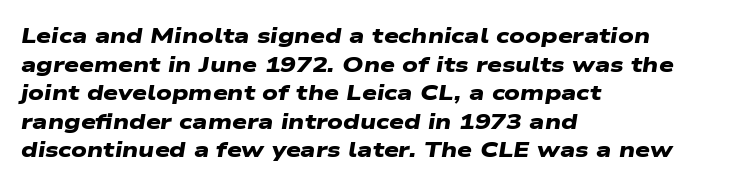
{"bold": "yes", "underline": "no", "align": "left", "line_spacing": "normal", "line_spacing_ratio": 1.36, "letter_spacing": "normal", "letter_spacing_em": 0.0, "glyph_px": 21}
